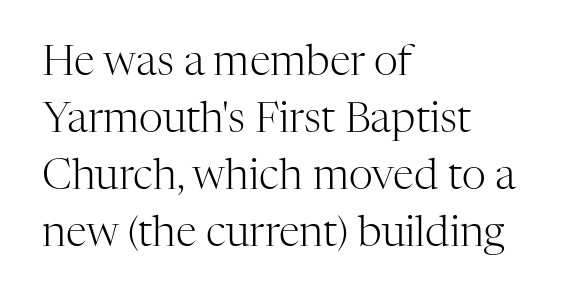
Examine the stroke ends and you'll spot serifs. Check the space under the baseline: it is left empty. This reads as an unemphasized weight, regular at the heaviest. Nobody touched the tracking dial on this one. These lines are rendered in a variable-pitch font. Layout note: lines flush left.
